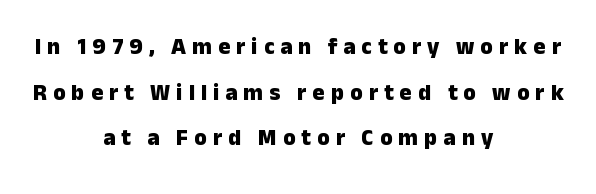
The image shows 23 px bold type, upright; set centered, loose line spacing (1.98x), unusually wide letter spacing (+0.26 em), not underlined.
